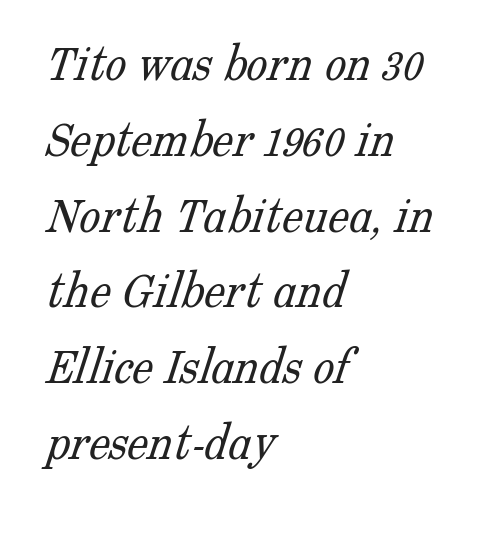
Honestly, the letter spacing is just normal — you wouldn't notice it. Nobody drew a line under any word here. The rendering uses natural spacing where letterforms have individual widths. A typesetter would label this face a serif.
